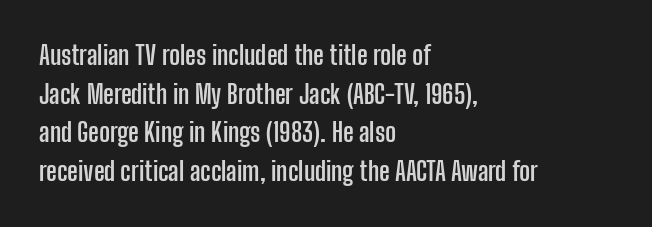
The image shows 26 px bold type, upright; set left-aligned, normal line spacing (1.49x), normal letter spacing, not underlined.
